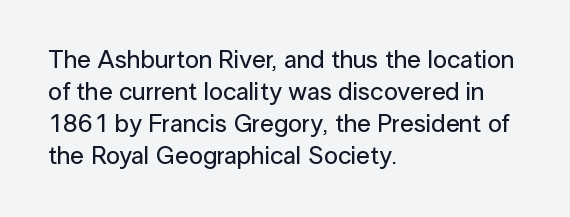
The image shows 25 px text type, upright; set left-aligned, normal line spacing (1.28x), normal letter spacing, not underlined.
